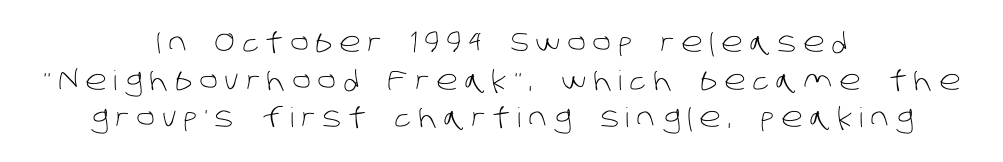
The weight would be labelled regular, book, light, or lighter still. Anything drawn beneath the words? Only blank space. The space between consecutive lines is moderate. How are the letters spaced? Widely, with obvious added tracking.
